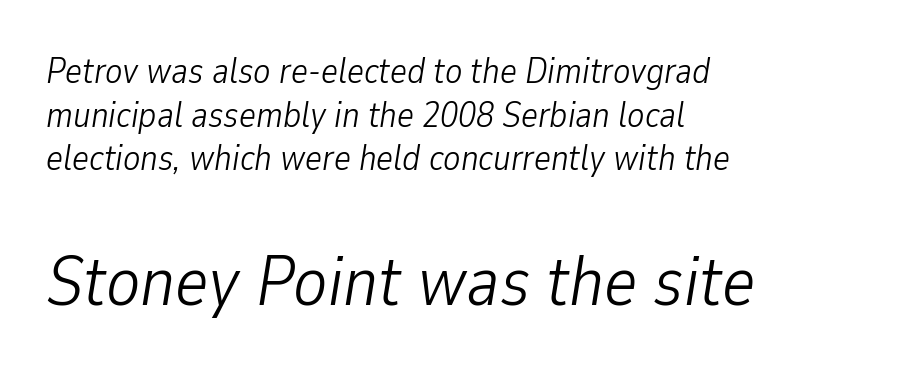
Between one letter and the next there's only the usual sliver of space. No heavy texture on the line: the type isn't bold. Size contrast runs from small at the top to large at the bottom. One-word summary of the alignment: left.
